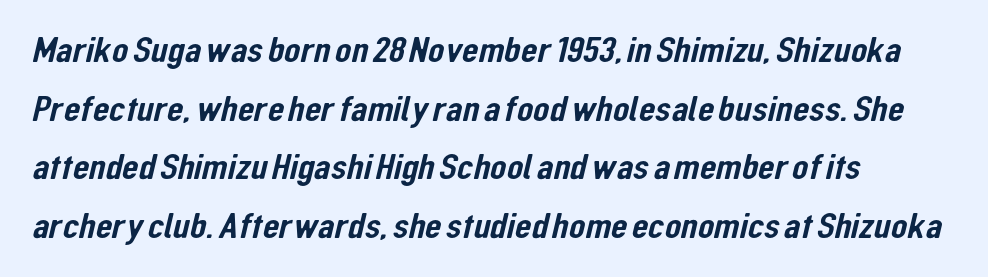
The image shows 38 px condensed sans-serif type; set left-aligned, normal line spacing (1.54x), normal letter spacing, not underlined; low stroke contrast and a medium x-height.
